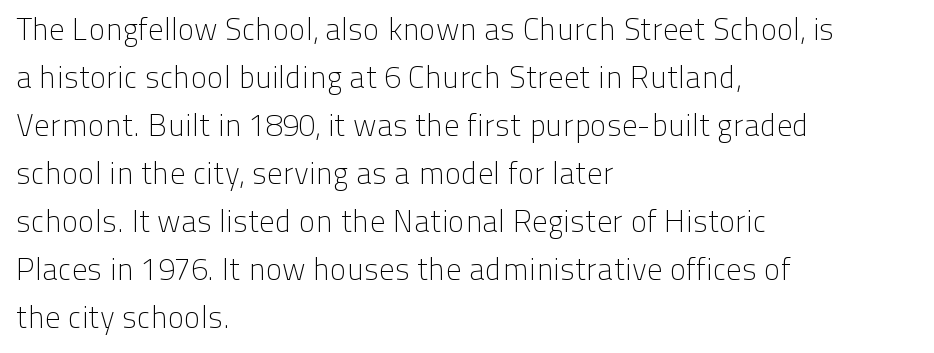
Posture: straight, roman, zero tilt. Is this a heavy cut? Hardly; it is regular or lighter. The passage shown is not underscored anywhere. The rows are spaced the way most documents space them. Spacing verdict: proportional, widths tailored to each character. How are the letters spaced? Ordinarily, with no added tracking.
